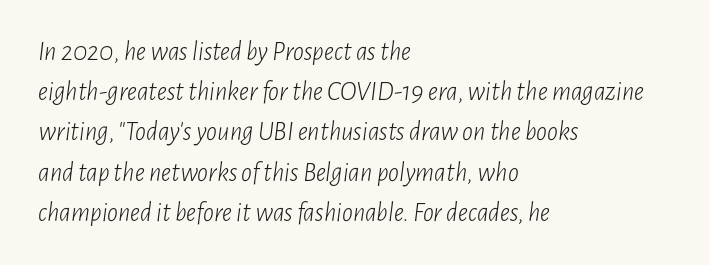
Horizontal bands of white between lines are of average thickness. Between one letter and the next there's only the usual sliver of space. These lines were composed using italics. Weight: not bold — regular or lighter.
